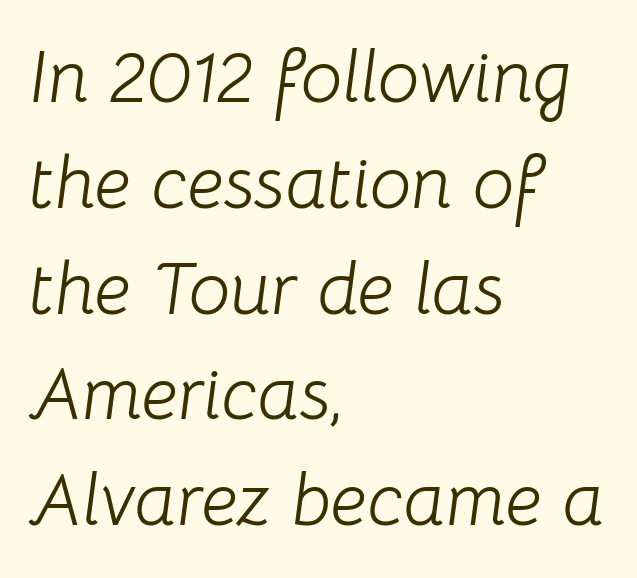
{"italic": "yes", "lean": "right", "slant_degrees": 8, "bold": "no", "weight": "light", "width": "normal", "stroke_contrast": "low", "x_height": "medium", "monospaced": "no", "underline": "no", "align": "left", "line_spacing": "normal", "line_spacing_ratio": 1.43, "letter_spacing": "normal", "letter_spacing_em": 0.0, "glyph_px": 74}
